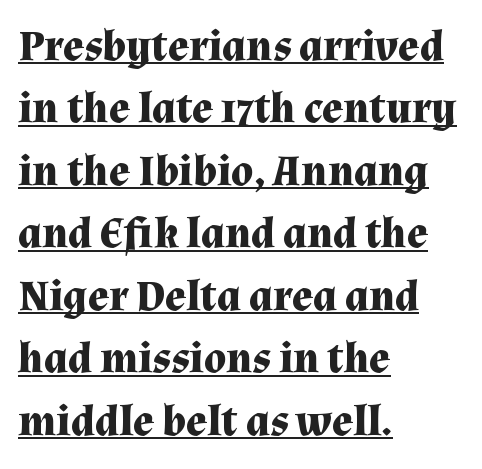
The face used here has the dense, thick strokes of a bold. The type family on display is of the serif kind. Do the characters align in a grid? No, the font is proportional. Underlined type.
